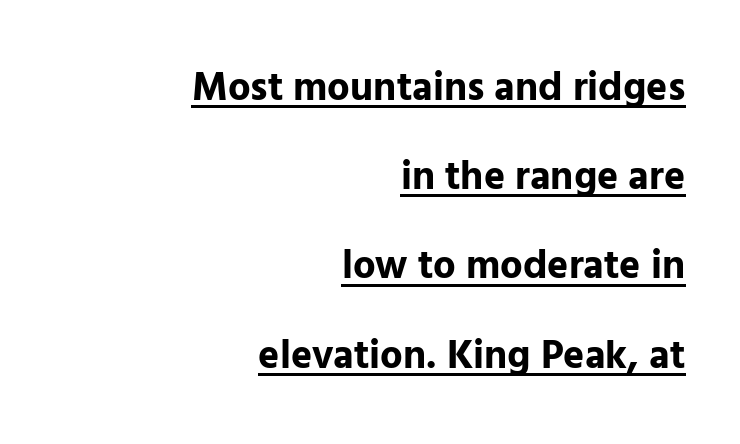
Thick stems and heavy bowls — unmistakably bold. Visually the block forms a straight wall on the right and a jagged coastline on the left. Regarding serifs, this sample does without them. No extra tracking has been applied to these lines. Character widths vary here, with narrow letters taking less room than wide ones.
